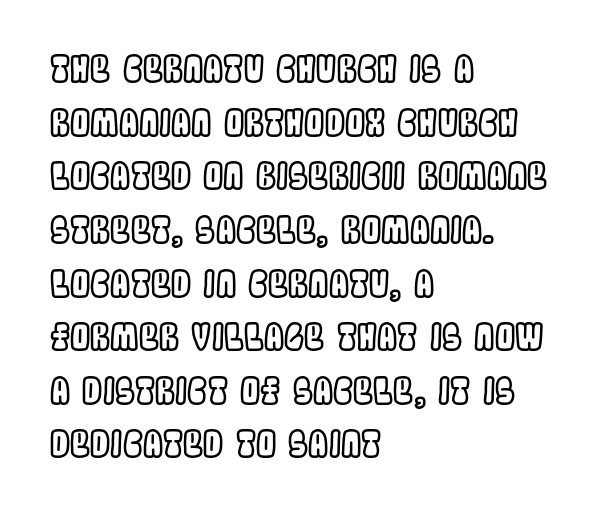
Q: Is the text italic (slanted)? A: No, it is upright.
Q: Is the text underlined? A: No.
Q: How is the paragraph aligned? A: Left-aligned.
Q: Is the spacing between letters normal or unusually wide? A: Normal.
Q: Is the spacing between lines tight, normal or loose? A: Normal.
Q: Width (condensed, normal, or wide)? A: Condensed.
Q: x-height? A: Large.
Q: Monospaced? A: No.
